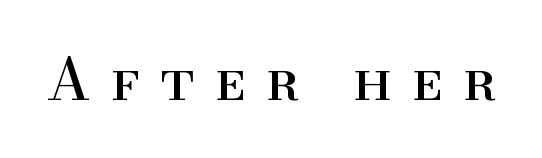
Q: Is the text italic (slanted)? A: No, it is upright.
Q: Is the typeface a serif or a sans-serif typeface? A: Serif.
Q: Is the text underlined? A: No.
Q: Is the spacing between letters normal or unusually wide? A: Unusually wide.
Q: Width (condensed, normal, or wide)? A: Normal.
Q: Stroke contrast? A: High.
Q: x-height? A: Small.
Q: Monospaced? A: No.
